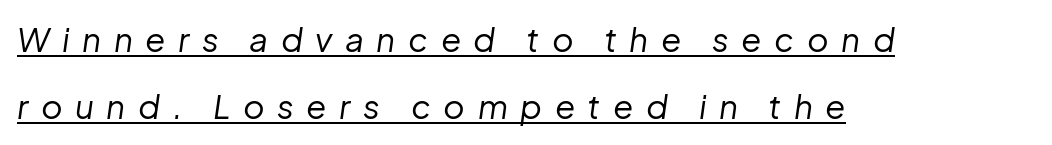
Q: Is the text bold? A: No.
Q: Is the text italic (slanted)? A: Yes, it leans right by about 8 degrees.
Q: Is the text underlined? A: Yes.
Q: How is the paragraph aligned? A: Left-aligned.
Q: Is the spacing between letters normal or unusually wide? A: Unusually wide.
Q: Is the spacing between lines tight, normal or loose? A: Loose.
Q: Width (condensed, normal, or wide)? A: Normal.
Q: Stroke contrast? A: Low.
Q: x-height? A: Medium.
Q: Monospaced? A: No.
